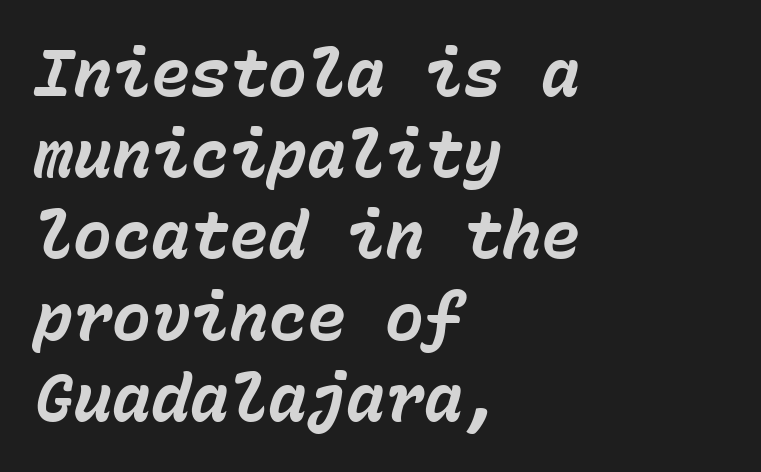
Each new line begins a customary step beneath the previous one. Nobody drew a line under any word here. Stroke thickness is high; the sample reads as a true bold. Here the designer chose a console-style face with uniform glyph widths. The glyphs look as if they've been sheared to an angle.
